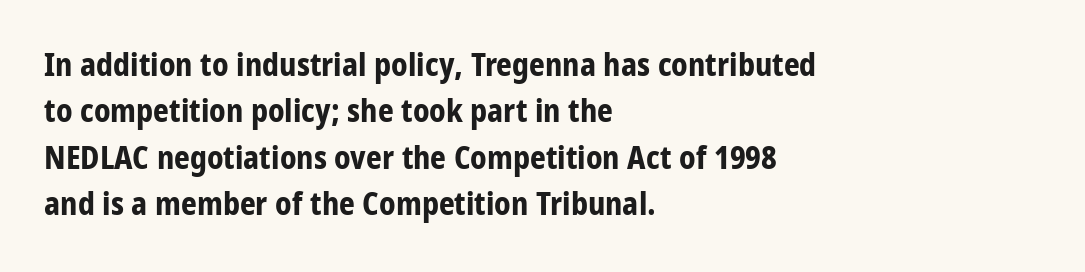
Q: Is the text bold? A: Yes.
Q: Is the text italic (slanted)? A: No, it is upright.
Q: Is the typeface a serif or a sans-serif typeface? A: Sans-serif.
Q: Is the text underlined? A: No.
Q: How is the paragraph aligned? A: Left-aligned.
Q: Is the spacing between letters normal or unusually wide? A: Normal.
Q: Is the spacing between lines tight, normal or loose? A: Normal.
Q: Width (condensed, normal, or wide)? A: Condensed.
Q: Stroke contrast? A: Low.
Q: x-height? A: Large.
Q: Monospaced? A: No.
